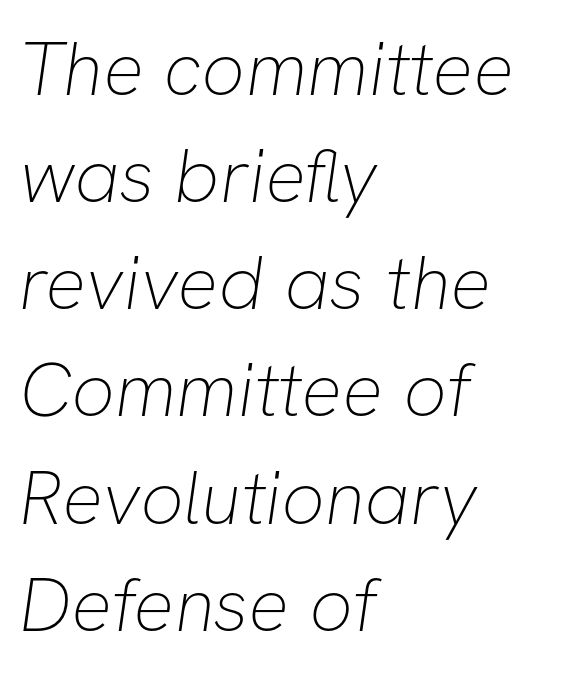
Q: Is the text bold? A: No.
Q: Is the typeface a serif or a sans-serif typeface? A: Sans-serif.
Q: Is the text underlined? A: No.
Q: How is the paragraph aligned? A: Left-aligned.
Q: Is the spacing between letters normal or unusually wide? A: Normal.
Q: Is the spacing between lines tight, normal or loose? A: Normal.
Q: Width (condensed, normal, or wide)? A: Normal.
Q: Stroke contrast? A: Low.
Q: x-height? A: Medium.
Q: Monospaced? A: No.
